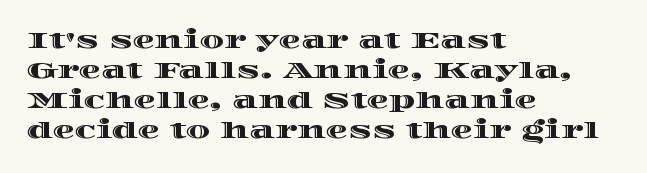
{"italic": "no", "underline": "no", "align": "left", "line_spacing": "normal", "line_spacing_ratio": 1.37, "letter_spacing": "normal", "letter_spacing_em": 0.0, "glyph_px": 22}
